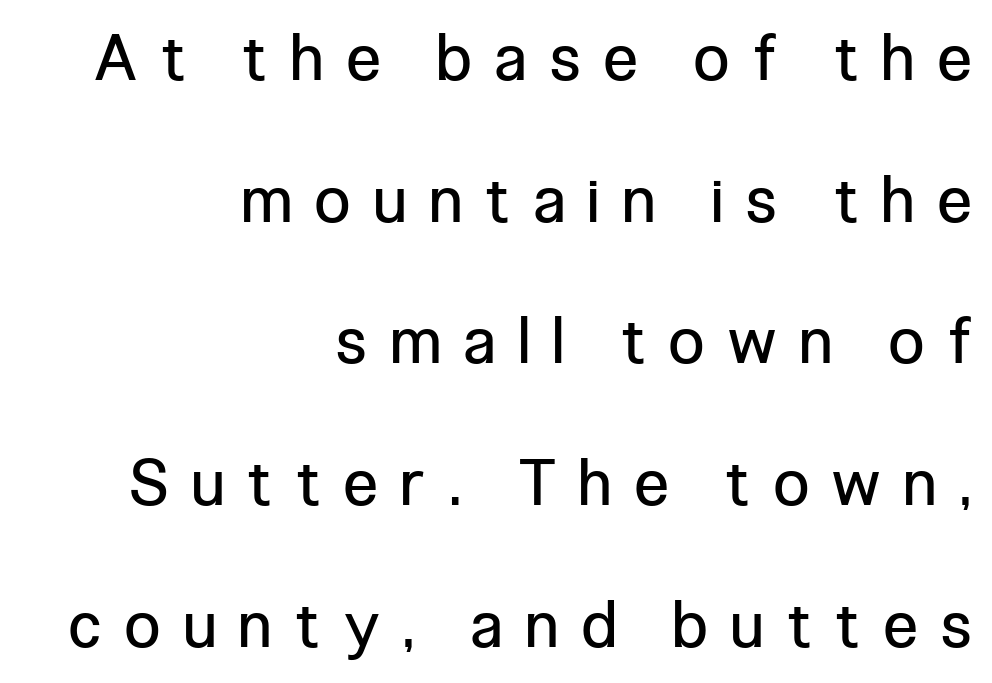
{"serif": "no", "italic": "no", "bold": "no", "weight": "regular", "width": "condensed", "stroke_contrast": "low", "x_height": "medium", "monospaced": "no", "underline": "no", "align": "right", "line_spacing": "loose", "line_spacing_ratio": 2.25, "letter_spacing": "wide", "letter_spacing_em": 0.38, "glyph_px": 63}
